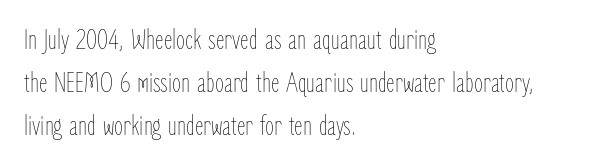
{"italic": "no", "bold": "no", "weight": "thin", "width": "condensed", "stroke_contrast": "low", "x_height": "medium", "monospaced": "no", "underline": "no", "align": "left", "line_spacing": "normal", "line_spacing_ratio": 1.48, "letter_spacing": "normal", "letter_spacing_em": 0.0, "glyph_px": 29}
